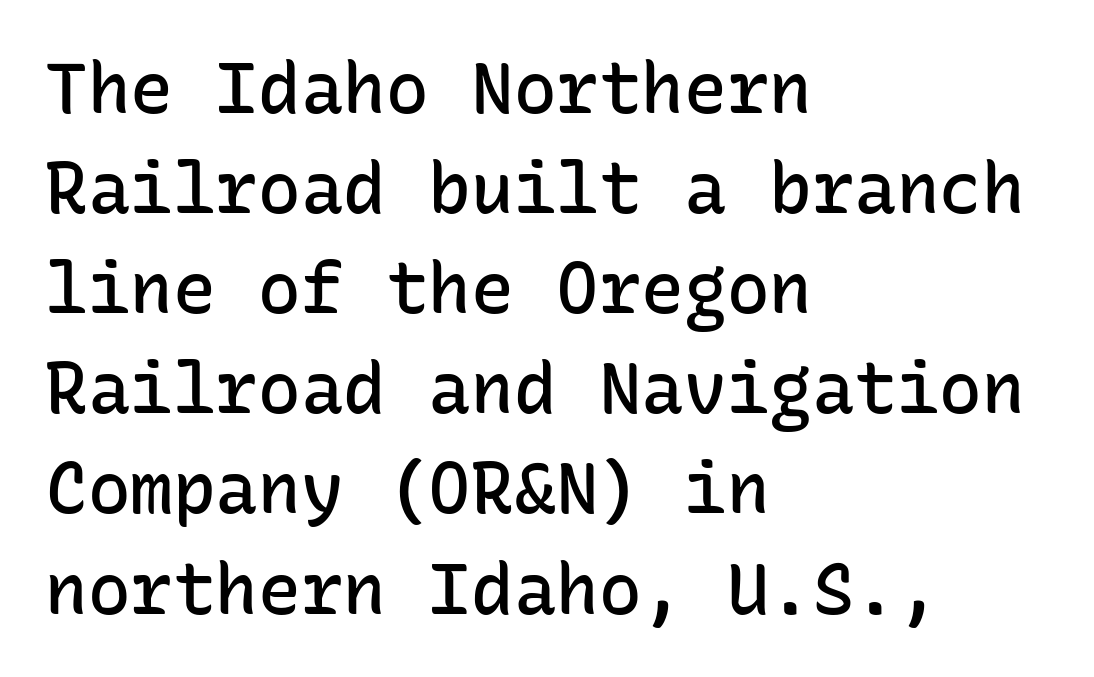
Standard letterfit; no display-style spreading of the glyphs. The typeface chosen for these lines omits serifs. Compared with an ordinary text face, these strokes are moderately heavier — a semibold. Compared with a centered layout, this one pins lines to the left instead. The letters march in equal steps, a hallmark of fixed-pitch type.
